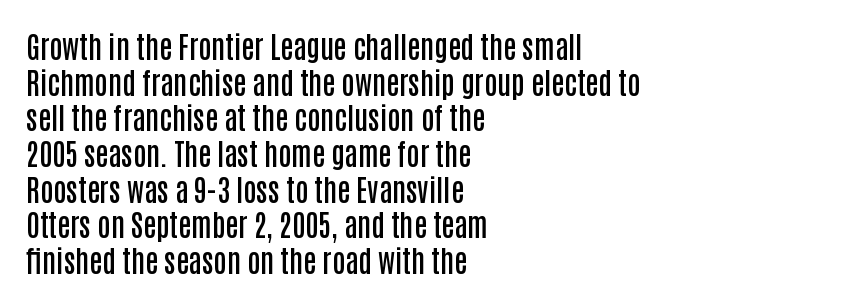
The image shows 29 px semibold, condensed sans-serif type, upright; set left-aligned, line spacing 1.23x, normal letter spacing, not underlined; low stroke contrast and a large x-height.
